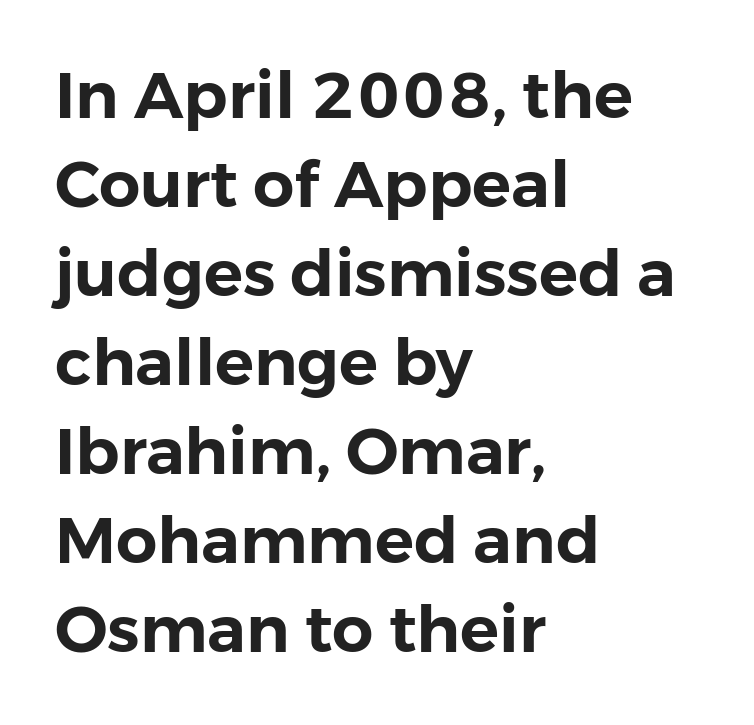
Q: Is the text italic (slanted)? A: No, it is upright.
Q: Is the typeface a serif or a sans-serif typeface? A: Sans-serif.
Q: Is the text underlined? A: No.
Q: How is the paragraph aligned? A: Left-aligned.
Q: Is the spacing between letters normal or unusually wide? A: Normal.
Q: Is the spacing between lines tight, normal or loose? A: Normal.
Q: Width (condensed, normal, or wide)? A: Normal.
Q: Stroke contrast? A: Low.
Q: x-height? A: Medium.
Q: Monospaced? A: No.
